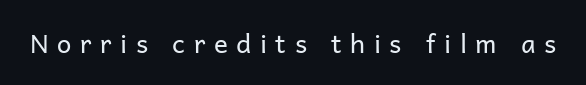
Q: Is the text bold? A: No.
Q: Is the text italic (slanted)? A: No, it is upright.
Q: Is the text underlined? A: No.
Q: Is the spacing between letters normal or unusually wide? A: Unusually wide.
